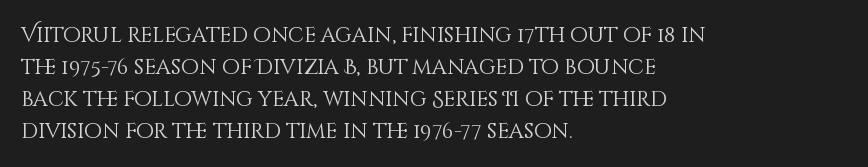
Vertical strokes here are truly vertical. The paragraph has a hard left edge and a soft right edge. The rendering uses a moderate line-height, typical for paragraphs. The cut favours lightness, reaching ordinary text weight at its darkest.
